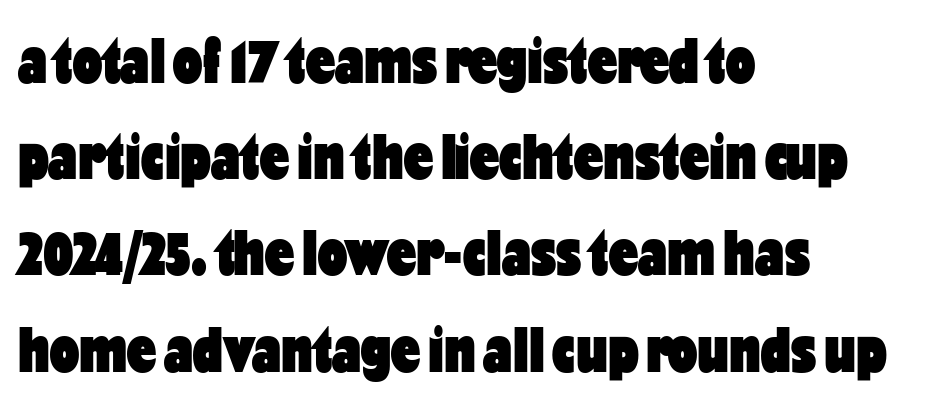
{"serif": "no", "italic": "no", "bold": "yes", "weight": "heavy", "width": "condensed", "stroke_contrast": "low", "x_height": "medium", "monospaced": "no", "underline": "no", "align": "left", "line_spacing": "normal", "line_spacing_ratio": 1.48, "letter_spacing": "normal", "letter_spacing_em": 0.0, "glyph_px": 65}
